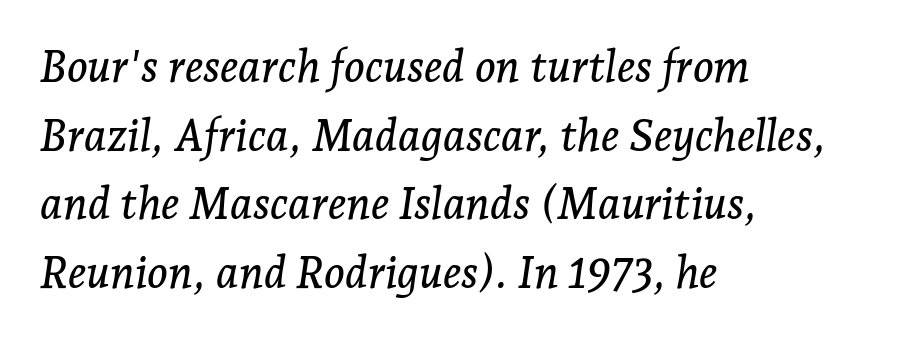
The space directly below the letters is spotless. The letters are slanted; this is an italic face. Note the varied advance widths — an 'i' is clearly narrower than an 'm'. The compositor pushed each line to the left boundary. Regarding leading, the lines here are spaced in the standard way.
